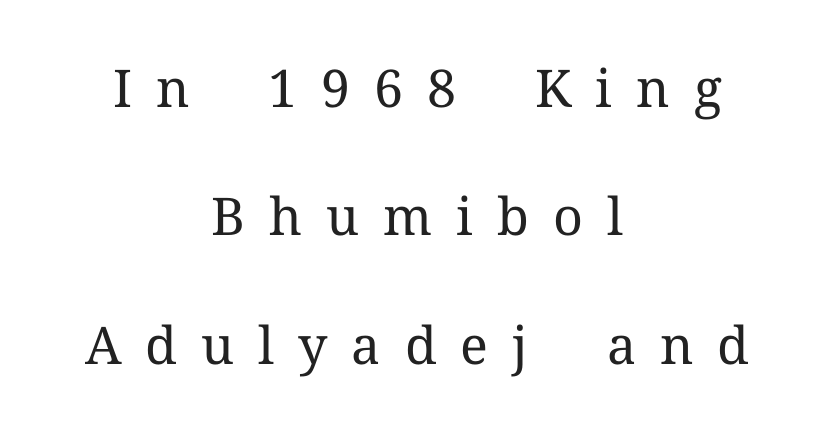
The specimen reads as upright at a glance. You can tell from the footed stems that serif type was used. Compared with typical paragraphs, the rows here are farther apart. Loose tracking; the words dissolve into strings of separated letters. The whitespace from short lines is split evenly between both sides.
